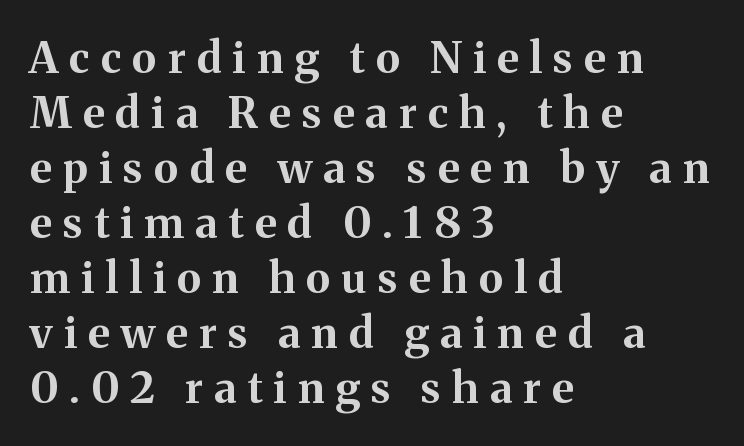
Little horizontal feet cap the strokes, marking this as serif type. One glance says typical: line gaps are just what's usual. Horizontally, the lines are justified to the leading edge only. Spacing verdict: proportional, widths tailored to each character. The area under the type is left untouched.
